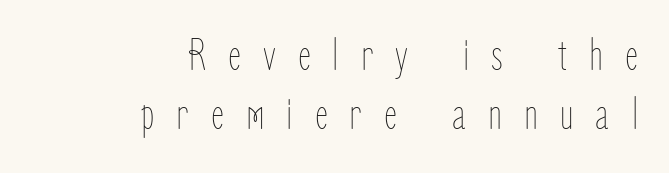
Q: Is the text bold? A: No.
Q: Is the text italic (slanted)? A: No, it is upright.
Q: Is the text underlined? A: No.
Q: How is the paragraph aligned? A: Right-aligned.
Q: Is the spacing between letters normal or unusually wide? A: Unusually wide.
Q: Is the spacing between lines tight, normal or loose? A: Normal.
Q: Width (condensed, normal, or wide)? A: Condensed.
Q: Stroke contrast? A: Low.
Q: x-height? A: Medium.
Q: Monospaced? A: No.
